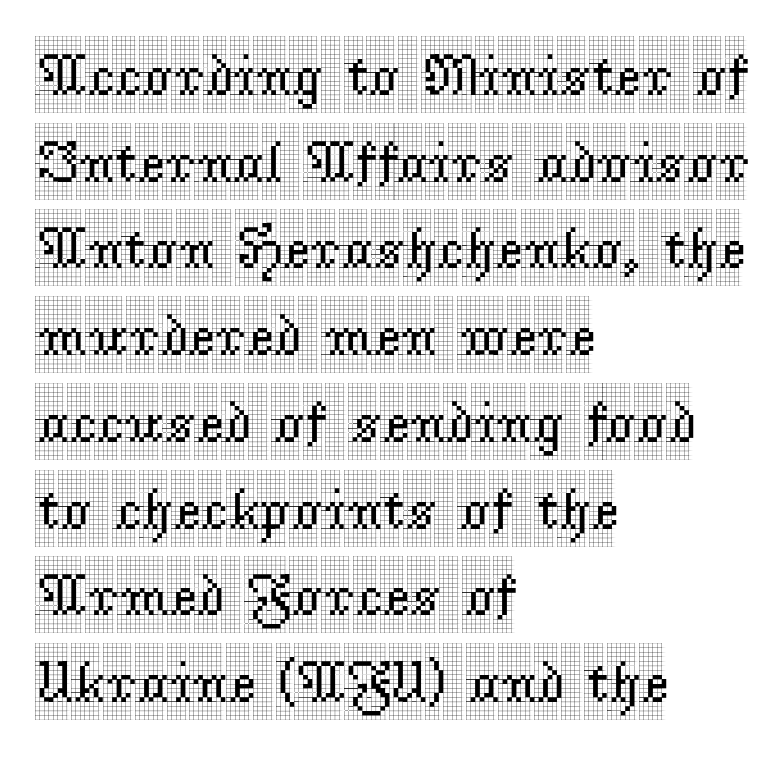
{"serif": "yes", "italic": "no", "width": "condensed", "x_height": "large", "monospaced": "no", "underline": "no", "align": "left", "line_spacing": "normal", "line_spacing_ratio": 1.47, "letter_spacing": "normal", "letter_spacing_em": 0.0, "glyph_px": 59}
